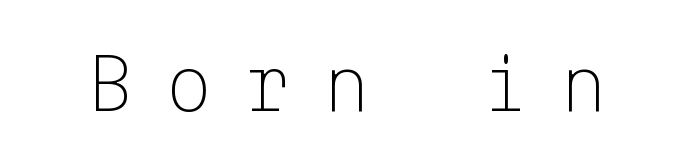
The image shows 70 px light sans-serif type, upright, monospaced; set unusually wide letter spacing (+0.43 em), not underlined; low stroke contrast and a medium x-height.
